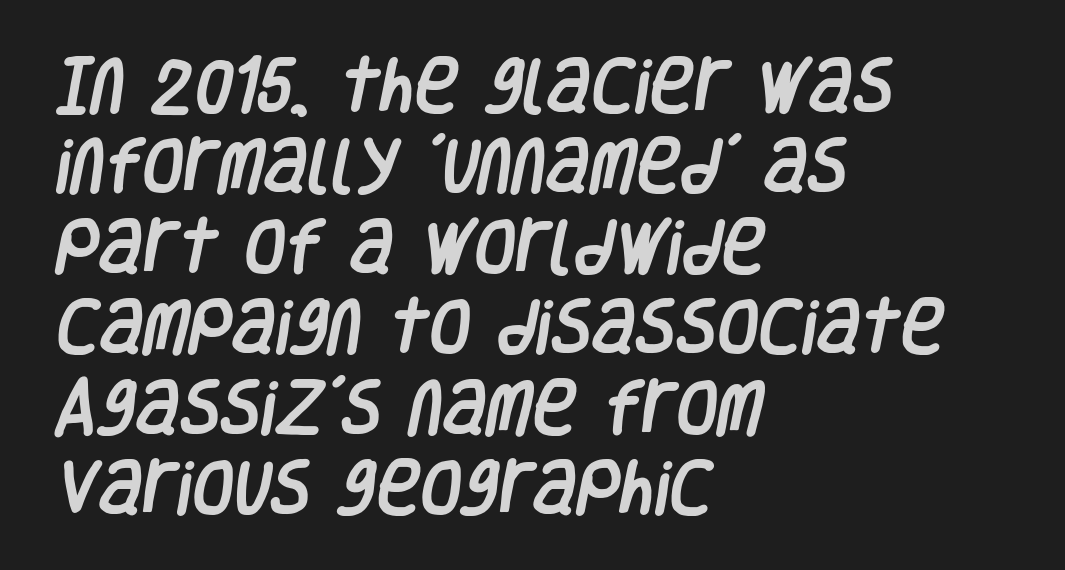
Q: Is the typeface a serif or a sans-serif typeface? A: Sans-serif.
Q: Is the text underlined? A: No.
Q: How is the paragraph aligned? A: Left-aligned.
Q: Is the spacing between letters normal or unusually wide? A: Normal.
Q: Is the spacing between lines tight, normal or loose? A: Normal.
Q: Width (condensed, normal, or wide)? A: Condensed.
Q: Stroke contrast? A: Low.
Q: x-height? A: Large.
Q: Monospaced? A: No.
